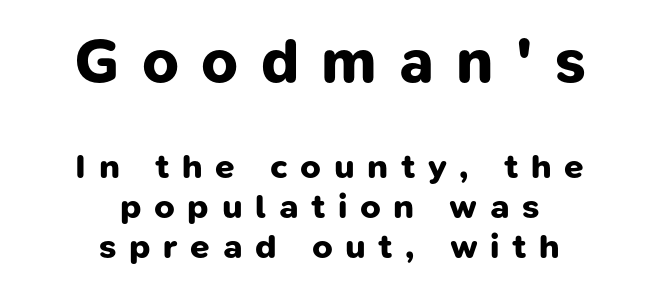
The characters look thick and weighty, a clear bold. A typesetter would call this proportional, since set widths differ per character. The foot of each line stays bare and open. Horizontal alignment here is central, giving a formal, balanced look. You get the large type first, then a drop to smaller type.
